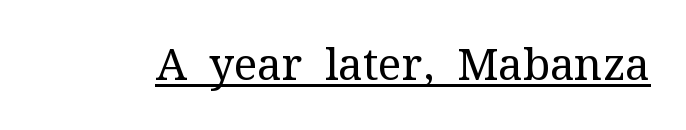
Q: Is the text bold? A: No.
Q: Is the text italic (slanted)? A: No, it is upright.
Q: Is the typeface a serif or a sans-serif typeface? A: Serif.
Q: Is the text underlined? A: Yes.
Q: Is the spacing between letters normal or unusually wide? A: Normal.
Q: Width (condensed, normal, or wide)? A: Normal.
Q: Stroke contrast? A: Medium.
Q: x-height? A: Medium.
Q: Monospaced? A: No.
